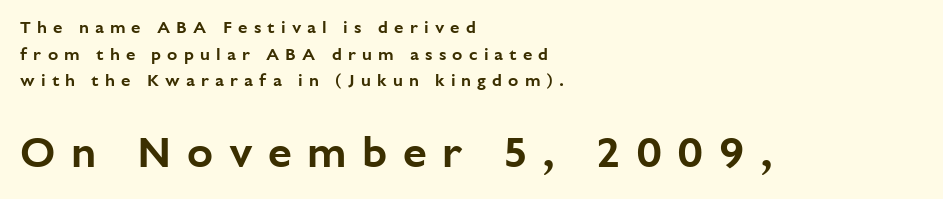
The image shows 43 px sans-serif type, upright; set left-aligned, normal line spacing (1.57x), unusually wide letter spacing (+0.36 em), not underlined; the second (bottom) block is 2.53x larger; low stroke contrast and a medium x-height.
